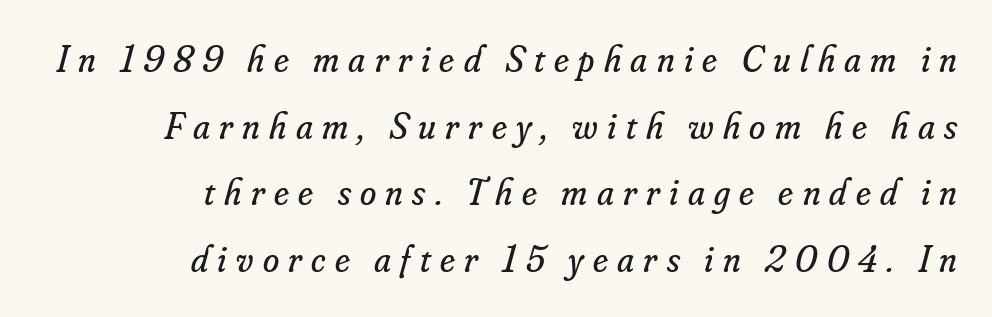
Observe the wide spacing: letters keep a clear distance from each other. This sample has the flowing, uneven cadence of proportional lettering. The font is comparable to plain body text, perhaps lighter. The text carries the slant typical of an italic or oblique font.
